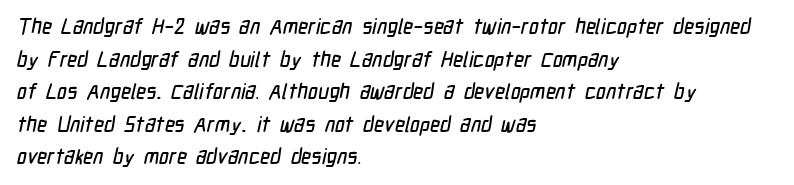
Q: Is the text underlined? A: No.
Q: How is the paragraph aligned? A: Left-aligned.
Q: Is the spacing between letters normal or unusually wide? A: Normal.
Q: Is the spacing between lines tight, normal or loose? A: Normal.
